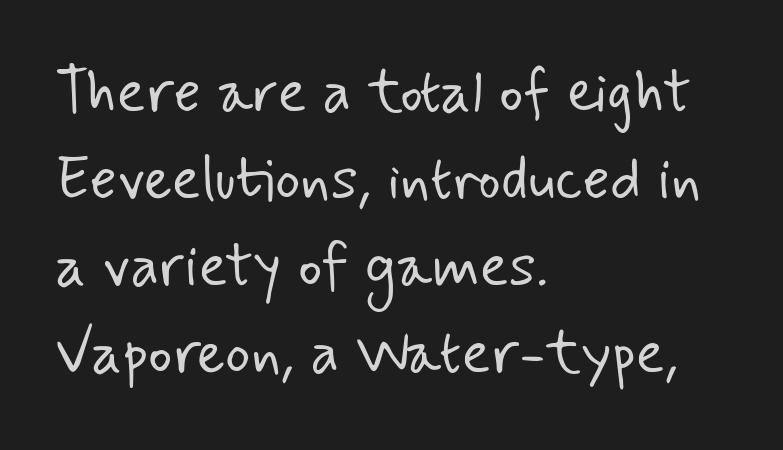
{"serif": "no", "bold": "no", "weight": "light", "width": "normal", "stroke_contrast": "low", "x_height": "small", "monospaced": "no", "underline": "no", "align": "left", "line_spacing": "normal", "line_spacing_ratio": 1.45, "letter_spacing": "normal", "letter_spacing_em": 0.0, "glyph_px": 60}
